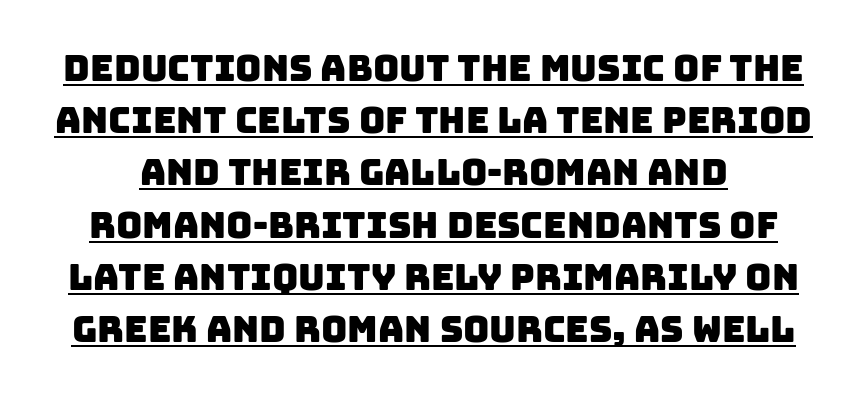
Q: Is the typeface a serif or a sans-serif typeface? A: Sans-serif.
Q: Is the text underlined? A: Yes.
Q: Is the spacing between letters normal or unusually wide? A: Normal.
Q: Is the spacing between lines tight, normal or loose? A: Normal.
Q: Width (condensed, normal, or wide)? A: Normal.
Q: Stroke contrast? A: Low.
Q: x-height? A: Large.
Q: Monospaced? A: No.
